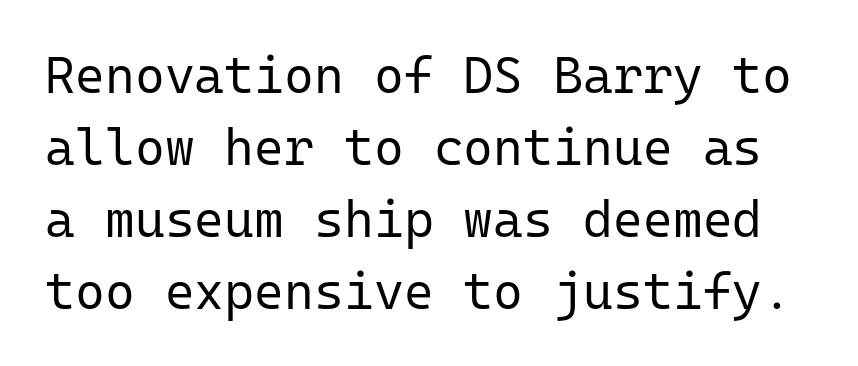
The image shows 51 px regular-weight sans-serif type, upright, monospaced; set normal line spacing (1.41x), normal letter spacing, not underlined; low stroke contrast and a medium x-height.
